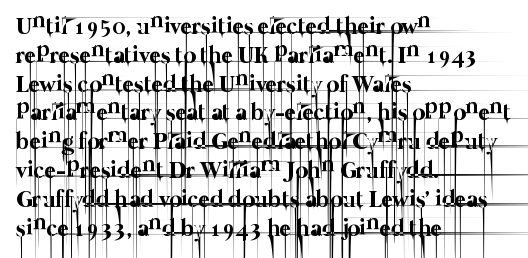
Q: Is the text bold? A: No.
Q: Is the text underlined? A: No.
Q: How is the paragraph aligned? A: Left-aligned.
Q: Is the spacing between letters normal or unusually wide? A: Normal.
